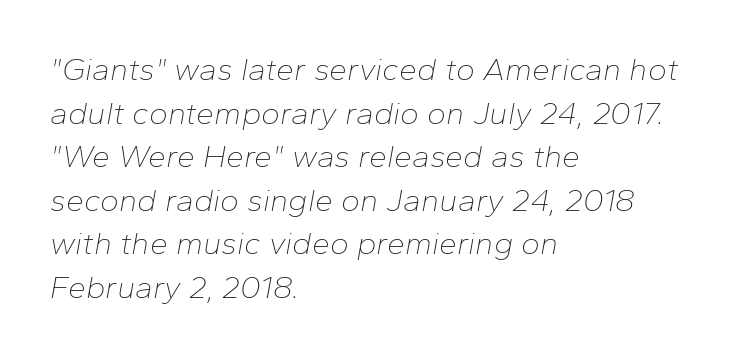
Q: Is the text bold? A: No.
Q: Is the text italic (slanted)? A: Yes, it leans right by about 10 degrees.
Q: Is the text underlined? A: No.
Q: How is the paragraph aligned? A: Left-aligned.
Q: Is the spacing between letters normal or unusually wide? A: Normal.
Q: Is the spacing between lines tight, normal or loose? A: Normal.
Q: Width (condensed, normal, or wide)? A: Normal.
Q: Stroke contrast? A: Low.
Q: x-height? A: Medium.
Q: Monospaced? A: No.
